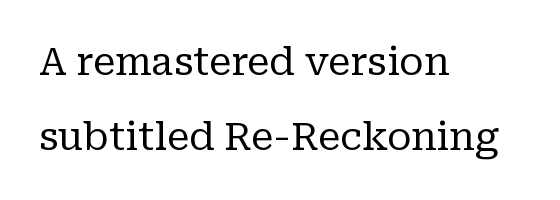
{"serif": "yes", "italic": "no", "bold": "no", "weight": "regular", "width": "normal", "stroke_contrast": "low", "x_height": "medium", "monospaced": "no", "underline": "no", "align": "left", "line_spacing": "loose", "line_spacing_ratio": 1.98, "letter_spacing": "normal", "letter_spacing_em": 0.0, "glyph_px": 38}
